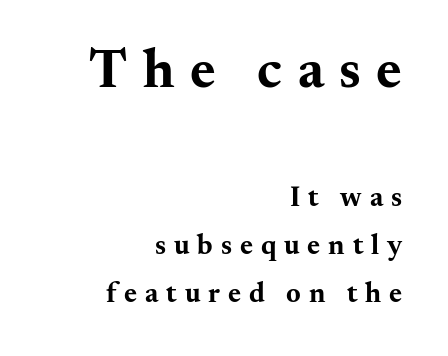
Q: Is the text bold? A: Yes.
Q: Is the text italic (slanted)? A: No, it is upright.
Q: Is the typeface a serif or a sans-serif typeface? A: Serif.
Q: Is the text underlined? A: No.
Q: How is the paragraph aligned? A: Right-aligned.
Q: Is the spacing between letters normal or unusually wide? A: Unusually wide.
Q: Which block of text is set in a larger size, the first (top) or the second (bottom)? A: The first (top) one.
Q: Width (condensed, normal, or wide)? A: Wide.
Q: Stroke contrast? A: Medium.
Q: x-height? A: Small.
Q: Monospaced? A: No.
